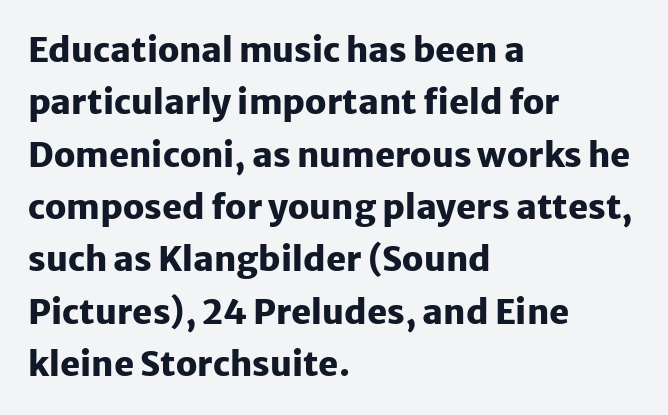
Q: Is the text bold? A: Yes.
Q: Is the text italic (slanted)? A: No, it is upright.
Q: Is the typeface a serif or a sans-serif typeface? A: Sans-serif.
Q: Is the text underlined? A: No.
Q: How is the paragraph aligned? A: Left-aligned.
Q: Is the spacing between letters normal or unusually wide? A: Normal.
Q: Is the spacing between lines tight, normal or loose? A: Normal.
Q: Width (condensed, normal, or wide)? A: Normal.
Q: Stroke contrast? A: Low.
Q: x-height? A: Medium.
Q: Monospaced? A: No.
